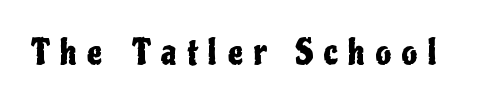
Each letter's strokes conclude bluntly, with no projecting serifs. Check under the words: just untouched page. Spacing verdict: proportional, widths tailored to each character. There is plenty of visible air inserted between adjacent glyphs. Is there any slant? The stems are plumb.
